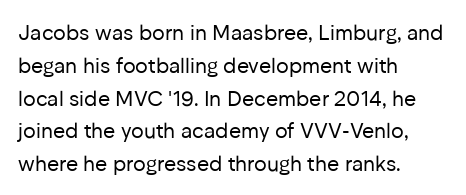
{"italic": "no", "bold": "no", "underline": "no", "align": "left", "line_spacing": "normal", "line_spacing_ratio": 1.56, "letter_spacing": "normal", "letter_spacing_em": 0.0, "glyph_px": 21}
